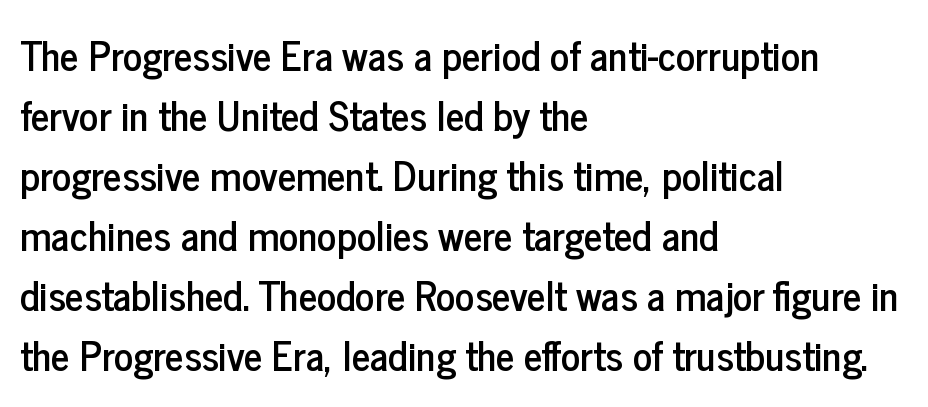
The image shows 40 px condensed sans-serif type, upright; set left-aligned, normal line spacing (1.5x), normal letter spacing, not underlined; low stroke contrast and a medium x-height.
